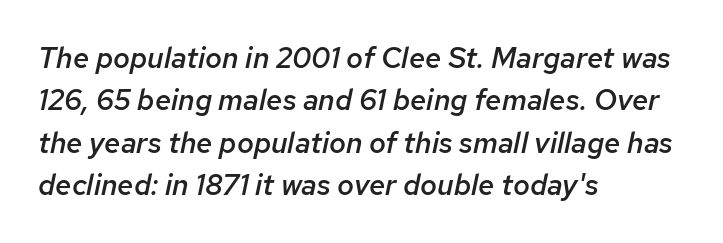
The image shows 29 px semibold type, italic (leaning right); set left-aligned, normal line spacing (1.46x), normal letter spacing, not underlined; low stroke contrast and a medium x-height.
